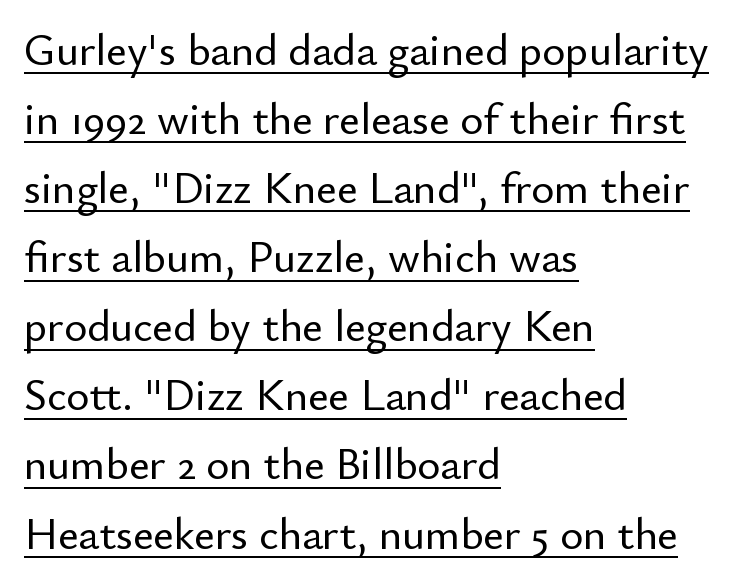
If you drew a ruler down the left edge, every line would touch it. The gaps between neighbouring characters are ordinary and unremarkable. Every word sits above its own underline. Here the designer chose a conventional face with non-uniform glyph widths.
